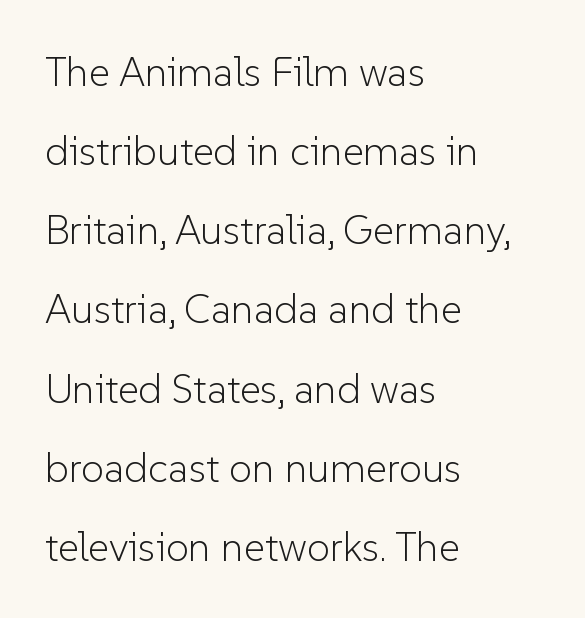
The image shows 41 px light sans-serif type, upright; set left-aligned, loose line spacing (1.93x), normal letter spacing, not underlined; low stroke contrast and a medium x-height.
